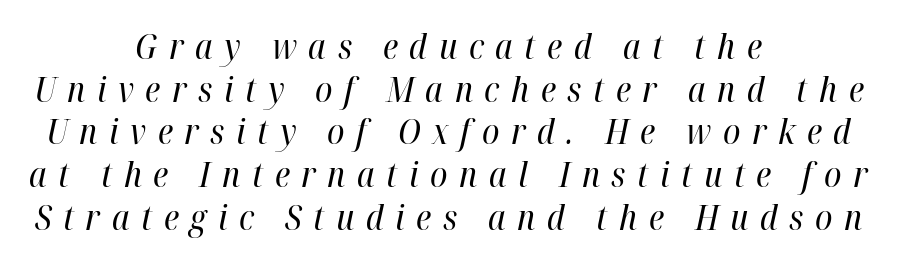
Q: Is the text bold? A: No.
Q: Is the text italic (slanted)? A: Yes, it leans right by about 12 degrees.
Q: Is the text underlined? A: No.
Q: How is the paragraph aligned? A: Centered.
Q: Is the spacing between letters normal or unusually wide? A: Unusually wide.
Q: Width (condensed, normal, or wide)? A: Condensed.
Q: Stroke contrast? A: High.
Q: x-height? A: Medium.
Q: Monospaced? A: No.
